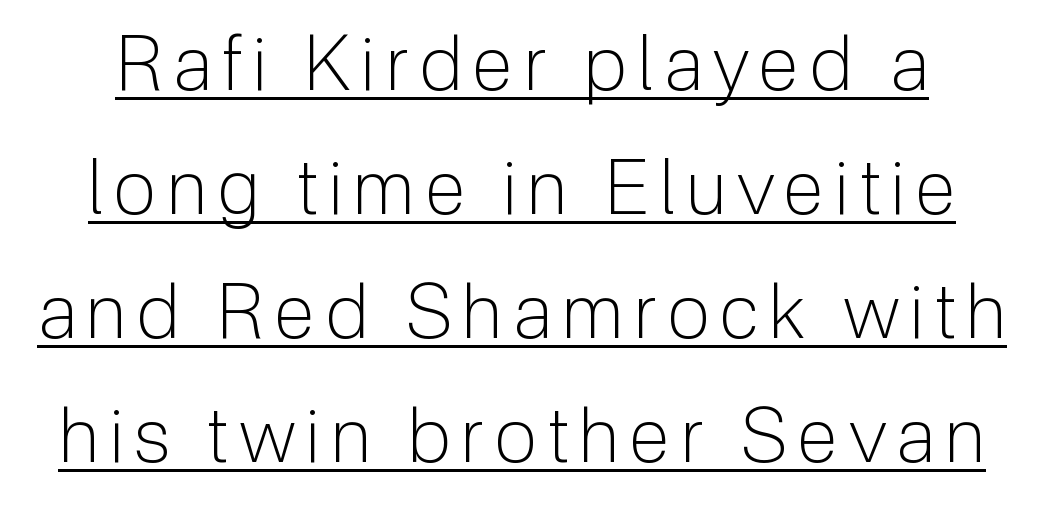
{"serif": "no", "italic": "no", "bold": "no", "weight": "light", "width": "normal", "stroke_contrast": "low", "x_height": "medium", "monospaced": "no", "underline": "yes", "line_spacing": "normal", "line_spacing_ratio": 1.63, "glyph_px": 76}
